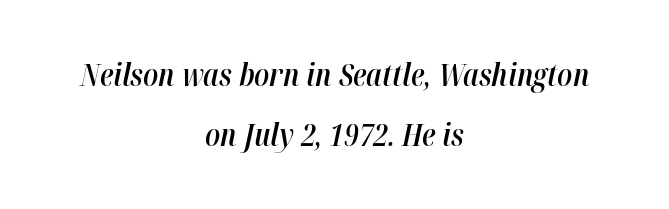
{"italic": "yes", "lean": "right", "slant_degrees": 12, "bold": "semi", "weight": "semibold", "width": "condensed", "stroke_contrast": "high", "x_height": "medium", "monospaced": "no", "underline": "no", "align": "center", "line_spacing": "loose", "line_spacing_ratio": 1.95, "letter_spacing": "normal", "letter_spacing_em": 0.0, "glyph_px": 31}
